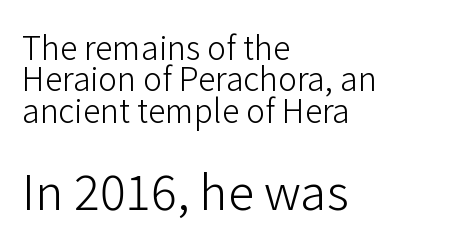
This is roman type, the default non-slanted kind. Visually the block forms a straight wall on the left and a jagged coastline on the right. Letter spacing: default. Larger block? The one below; the one above is distinctly smaller. Compared with a typical body face, this is equally light or lighter still. The string is rendered with underlining switched off.
